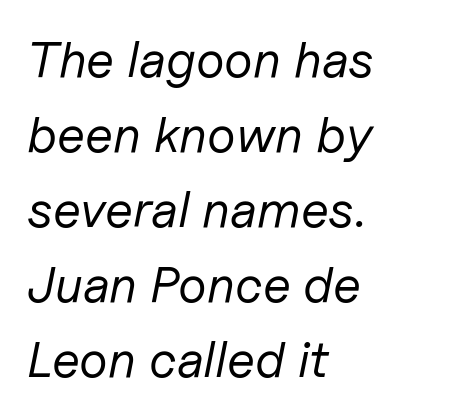
This sample has the flowing, uneven cadence of proportional lettering. The text block is weighted toward the left margin, trailing off unevenly rightward. The font sits on the lighter half of the weight spectrum, regular included. Vertical spacing — default. The lettering tilts uniformly, giving the passage an italic look. Underlining? Definitely not there.
